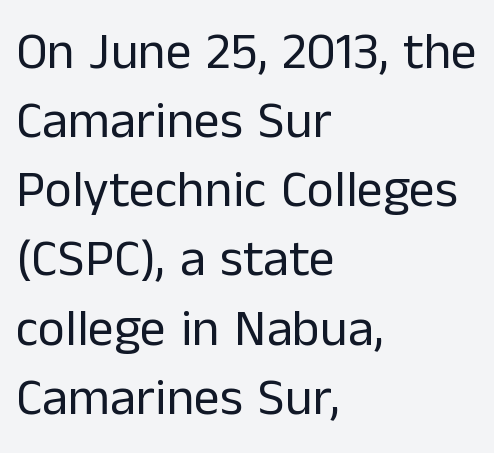
You could call the tracking neutral — neither tight nor loose. The typeface chosen for these lines omits serifs. Stems and bowls with no extra thickness — not bold. Rows of type keep a routine distance in the vertical direction. The passage shown is not underscored anywhere. The font's upright variant was chosen for this text.
